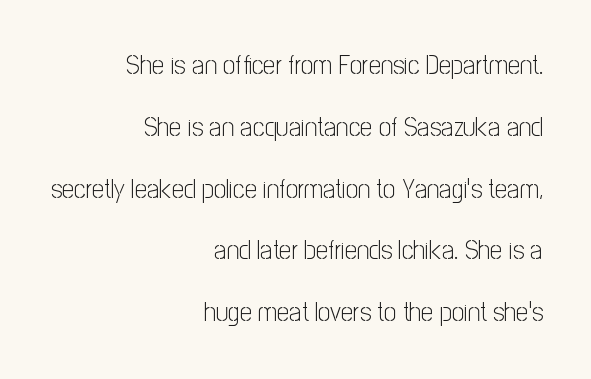
Weight: in the light-to-regular range. What stands out about the letter spacing? Nothing — it is the standard amount. Whoever set this chose breathing room over compactness in the vertical rhythm. The passage is arranged like a letterhead date or caption credit — flush right. Letters rest on an invisible, unmarked baseline.
